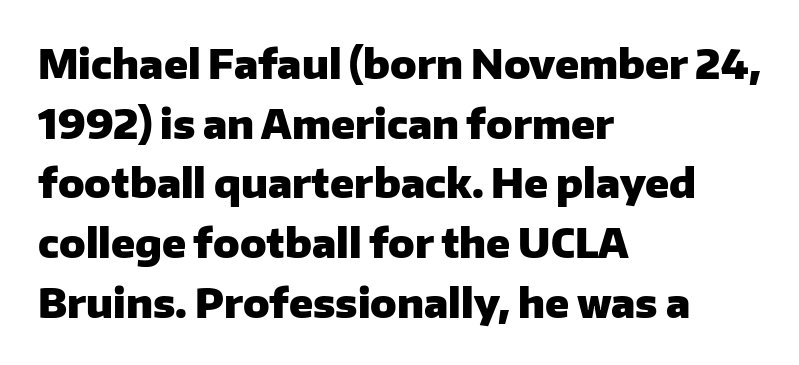
Q: Is the text bold? A: Yes.
Q: Is the text italic (slanted)? A: No, it is upright.
Q: Is the typeface a serif or a sans-serif typeface? A: Sans-serif.
Q: Is the text underlined? A: No.
Q: How is the paragraph aligned? A: Left-aligned.
Q: Is the spacing between letters normal or unusually wide? A: Normal.
Q: Is the spacing between lines tight, normal or loose? A: Normal.
Q: Width (condensed, normal, or wide)? A: Normal.
Q: Stroke contrast? A: Low.
Q: x-height? A: Medium.
Q: Monospaced? A: No.
